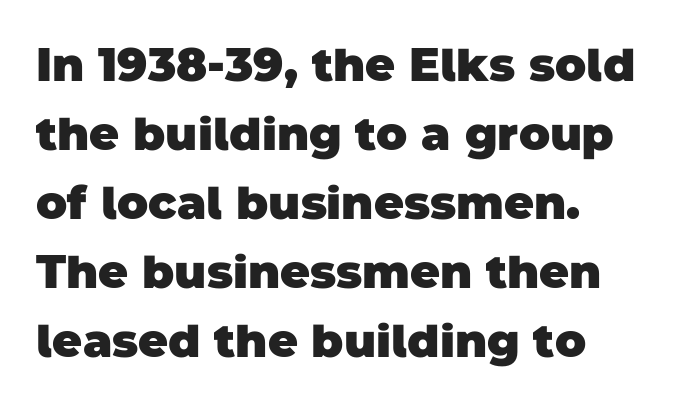
{"serif": "no", "bold": "yes", "weight": "heavy", "width": "normal", "stroke_contrast": "low", "x_height": "large", "monospaced": "no", "underline": "no", "align": "left", "line_spacing": "normal", "line_spacing_ratio": 1.5, "letter_spacing": "normal", "letter_spacing_em": 0.0, "glyph_px": 46}
